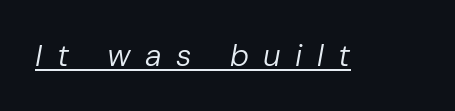
Q: Is the text bold? A: No.
Q: Is the text italic (slanted)? A: Yes, it leans right by about 10 degrees.
Q: Is the text underlined? A: Yes.
Q: Is the spacing between letters normal or unusually wide? A: Unusually wide.
Q: Width (condensed, normal, or wide)? A: Normal.
Q: Stroke contrast? A: Low.
Q: x-height? A: Medium.
Q: Monospaced? A: No.
